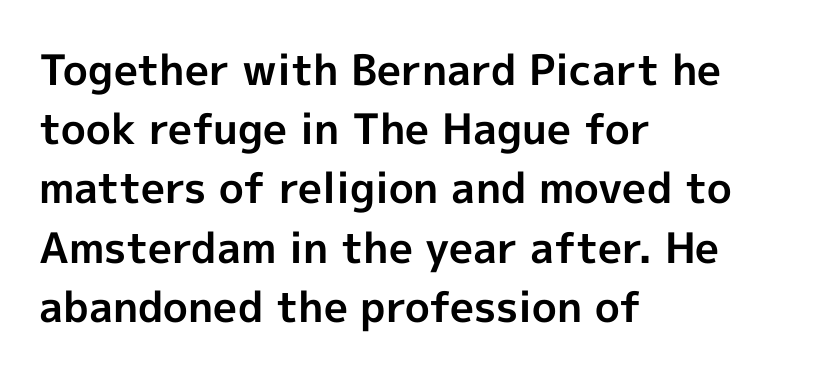
{"serif": "no", "italic": "no", "bold": "yes", "weight": "bold", "width": "normal", "x_height": "medium", "monospaced": "no", "underline": "no", "align": "left", "line_spacing": "normal", "line_spacing_ratio": 1.41, "letter_spacing": "normal", "letter_spacing_em": 0.0, "glyph_px": 42}
